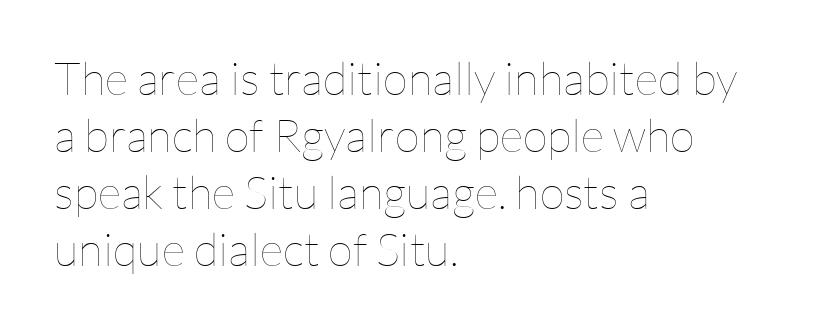
Q: Is the text bold? A: No.
Q: Is the text italic (slanted)? A: No, it is upright.
Q: Is the text underlined? A: No.
Q: How is the paragraph aligned? A: Left-aligned.
Q: Is the spacing between letters normal or unusually wide? A: Normal.
Q: Width (condensed, normal, or wide)? A: Normal.
Q: Stroke contrast? A: Low.
Q: x-height? A: Medium.
Q: Monospaced? A: No.
